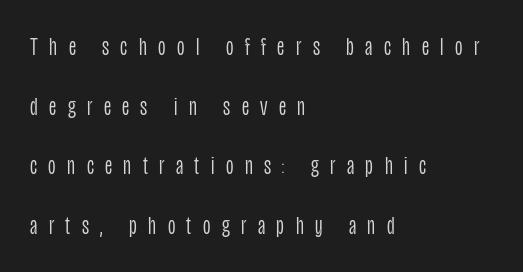
Every stem runs plumb, perpendicular to the baseline. Characters follow at a spacing far wider than the type designer built in. Whoever set this chose breathing room over compactness in the vertical rhythm. Casual observation: everything's shoved over to the left. The cut favours lightness, reaching ordinary text weight at its darkest.
